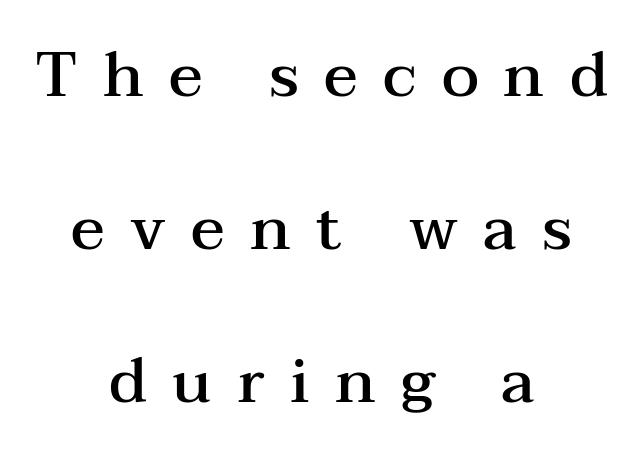
Casual observation: everything's sitting right in the middle. This sample uses expanded letter spacing, leaving extra air between glyphs. The letters are semibold — heavier than regular but short of a full bold. Upright lettering throughout.
